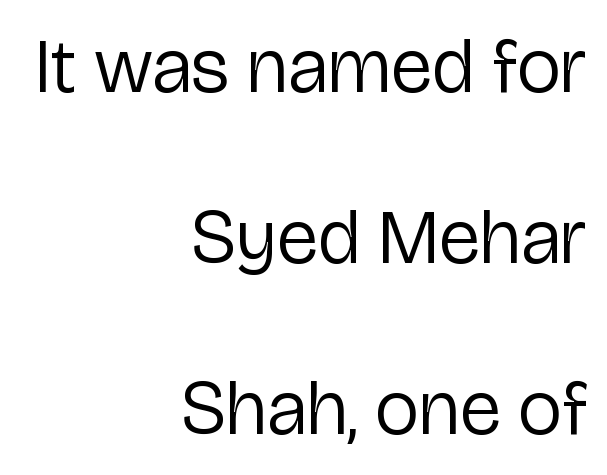
Q: Is the text bold? A: No.
Q: Is the text italic (slanted)? A: No, it is upright.
Q: Is the typeface a serif or a sans-serif typeface? A: Sans-serif.
Q: Is the text underlined? A: No.
Q: How is the paragraph aligned? A: Right-aligned.
Q: Is the spacing between letters normal or unusually wide? A: Normal.
Q: Is the spacing between lines tight, normal or loose? A: Loose.
Q: Width (condensed, normal, or wide)? A: Normal.
Q: Stroke contrast? A: Low.
Q: x-height? A: Medium.
Q: Monospaced? A: No.
